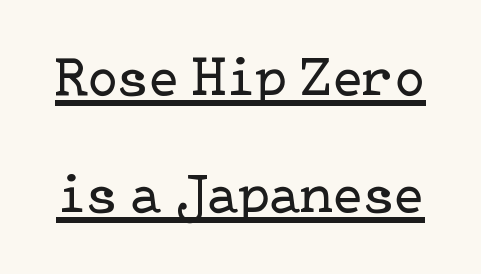
Standard letterfit; no display-style spreading of the glyphs. Type style note: has serifs. Heft: none added — not bold. Does a line run under the words? Yes, clearly. You can tell it's not italic because the verticals are truly vertical.
